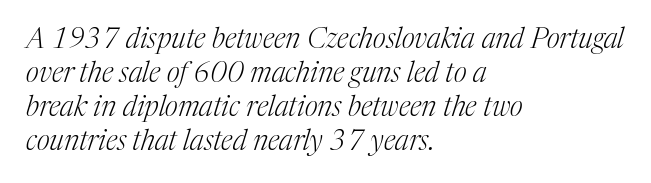
{"serif": "yes", "italic": "yes", "lean": "right", "slant_degrees": 17, "bold": "no", "weight": "light", "width": "normal", "stroke_contrast": "medium", "x_height": "medium", "monospaced": "no", "underline": "no", "align": "left", "line_spacing_ratio": 1.21, "letter_spacing": "normal", "letter_spacing_em": 0.0, "glyph_px": 28}
